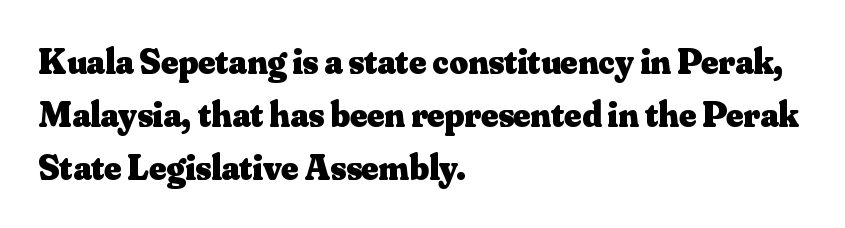
This sample uses an upright cut, with every glyph sitting square on the baseline. Does the type have serifs? Yes, each stem ends in a small foot. The rows are spaced the way most documents space them. The rendering anchors every line to the left-hand side.
